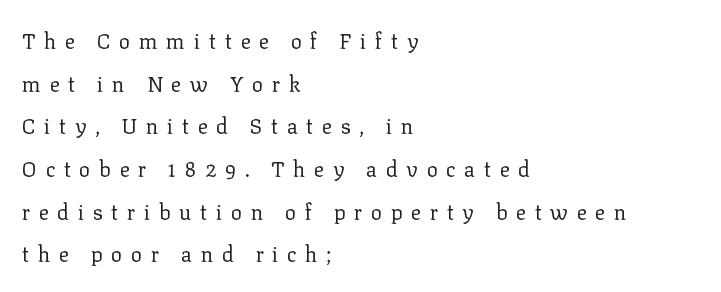
Vertical spacing — loose. Think standard paragraph weight, or any step lighter than that. Short and long lines alike share a common starting point at left. Only glyphs here, with clear space below each row. Words appear elongated and porous because spacing is wide. Characters remain perfectly vertical along every line.
